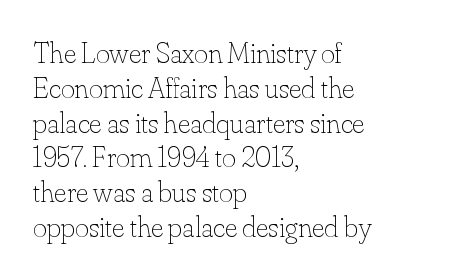
The image shows 30 px thin type, upright; set left-aligned, line spacing 1.16x, normal letter spacing, not underlined; low stroke contrast and a small x-height.
